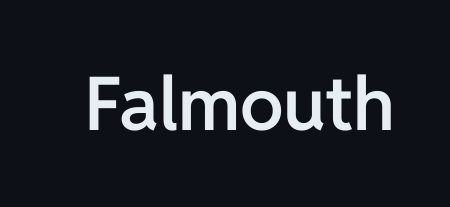
The image shows 74 px semibold sans-serif type, upright; set normal letter spacing, not underlined; low stroke contrast and a medium x-height.
